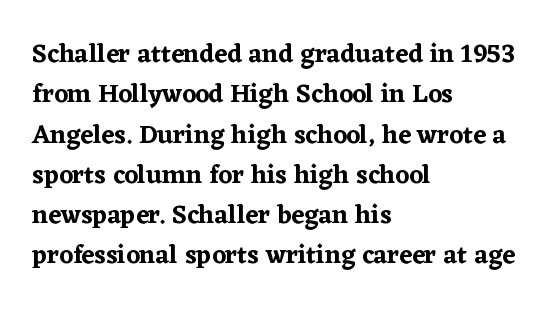
The image shows 26 px text type, upright; set left-aligned, normal line spacing (1.55x), normal letter spacing, not underlined.
